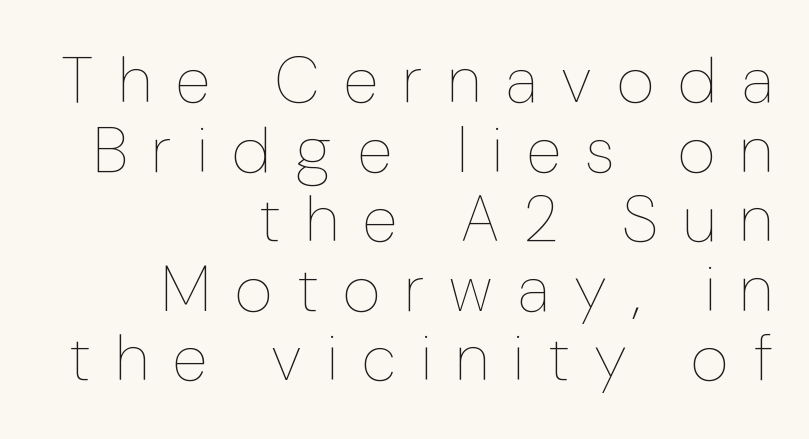
Q: Is the text bold? A: No.
Q: Is the text italic (slanted)? A: No, it is upright.
Q: Is the text underlined? A: No.
Q: How is the paragraph aligned? A: Right-aligned.
Q: Is the spacing between letters normal or unusually wide? A: Unusually wide.
Q: Is the spacing between lines tight, normal or loose? A: Tight.
Q: Width (condensed, normal, or wide)? A: Condensed.
Q: Stroke contrast? A: Low.
Q: x-height? A: Medium.
Q: Monospaced? A: No.
